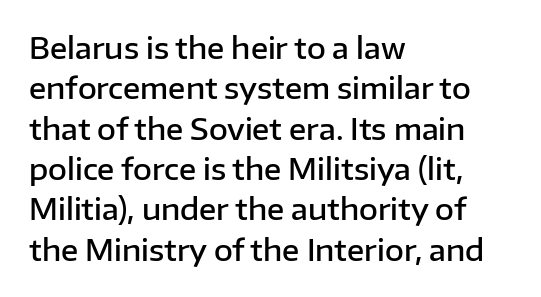
{"serif": "no", "italic": "no", "bold": "semi", "weight": "semibold", "width": "normal", "stroke_contrast": "low", "x_height": "medium", "monospaced": "no", "underline": "no", "align": "left", "line_spacing": "normal", "line_spacing_ratio": 1.39, "letter_spacing": "normal", "letter_spacing_em": 0.0, "glyph_px": 29}
